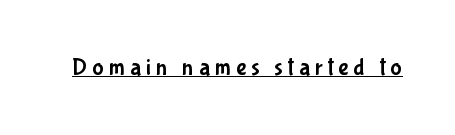
Unlike italic type, these characters show no tilt at all. Between one letter and the next there's a generous, obvious gap. Descenders here cross a horizontal rule under the line.
